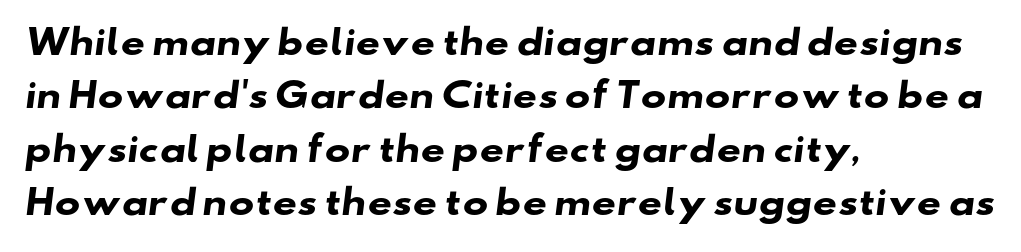
{"serif": "no", "bold": "yes", "weight": "heavy", "width": "wide", "stroke_contrast": "low", "x_height": "small", "monospaced": "no", "underline": "no", "align": "left", "line_spacing": "normal", "line_spacing_ratio": 1.57, "letter_spacing": "normal", "letter_spacing_em": 0.0, "glyph_px": 34}
